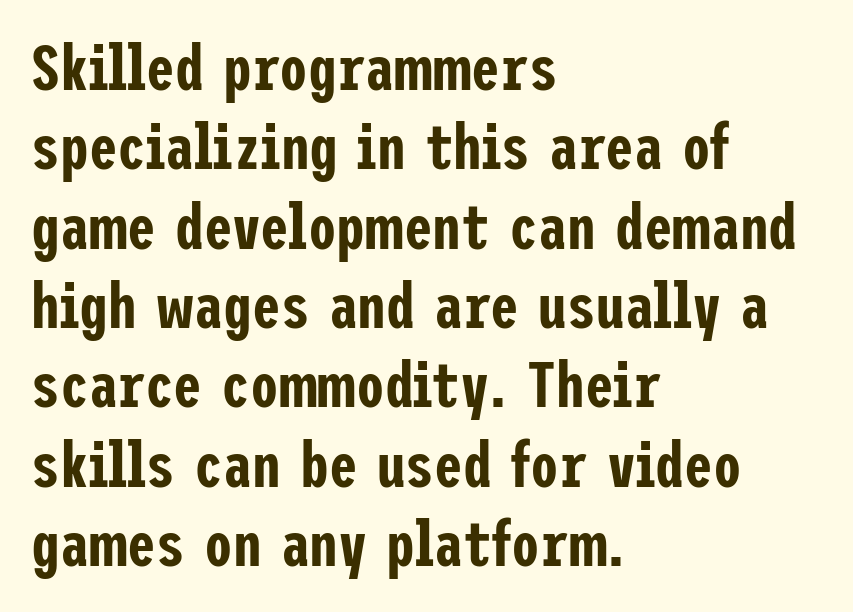
Quick note: not italic, upright. Nobody touched the tracking dial on this one. A clean baseline with only descenders dipping below it. This sample uses a sans-serif face. The compositor pushed each line to the left boundary.
